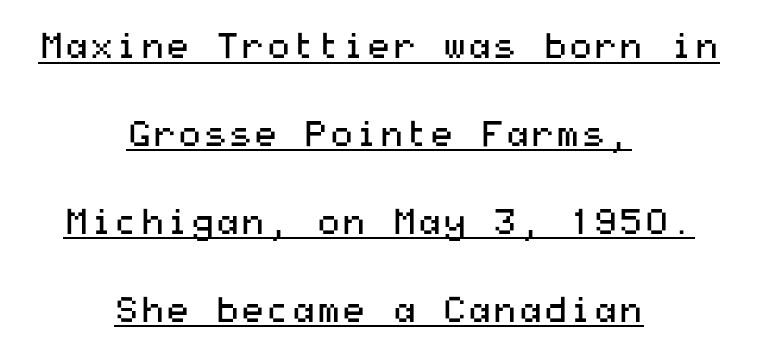
The type is set solid horizontally, with unmodified tracking. Does the lettering tilt? It doesn't — this is upright. If you folded the block vertically in half, each line would mirror itself in length. This sample uses a sans-serif face. The face used here appears with an underline applied.
